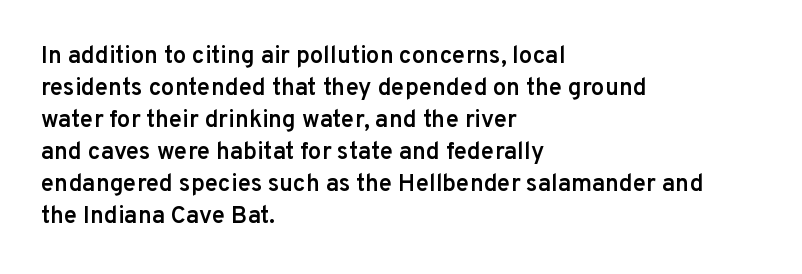
The foot of each line stays bare and open. Weight check: semibold — heavier than regular, not quite bold. Summary of vertical rhythm: regular, with standard interline spacing. Alignment: flush left.
